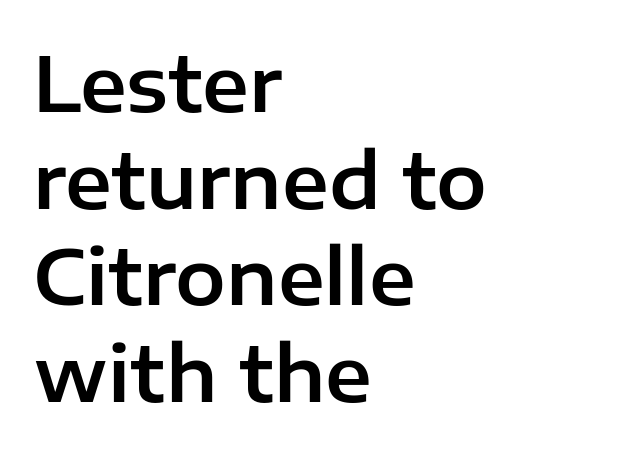
Rendered with straight, roman letterforms. The string is rendered with underlining switched off. Visually the block forms a straight wall on the left and a jagged coastline on the right. What's the leading like? Ordinary, nothing unusual. Is this a sans? Yes — the strokes have no serifs.
